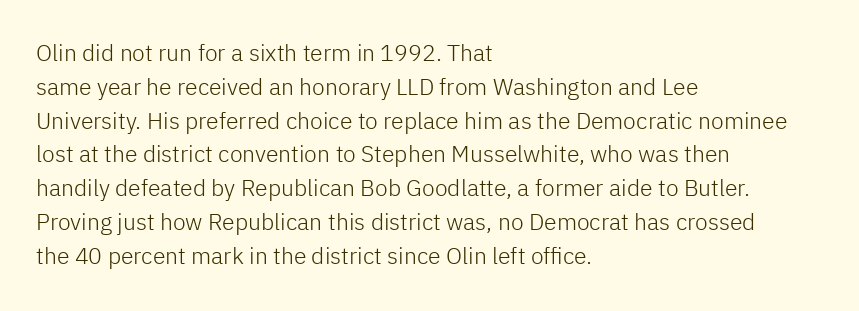
Q: Is the text bold? A: No.
Q: Is the text italic (slanted)? A: No, it is upright.
Q: Is the text underlined? A: No.
Q: How is the paragraph aligned? A: Left-aligned.
Q: Is the spacing between letters normal or unusually wide? A: Normal.
Q: Is the spacing between lines tight, normal or loose? A: Normal.
